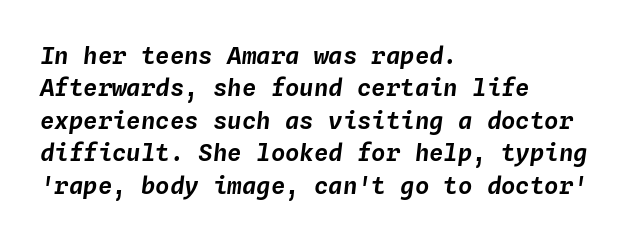
The image shows 24 px text type, italic (leaning right); set left-aligned, normal line spacing (1.35x), normal letter spacing, not underlined.
